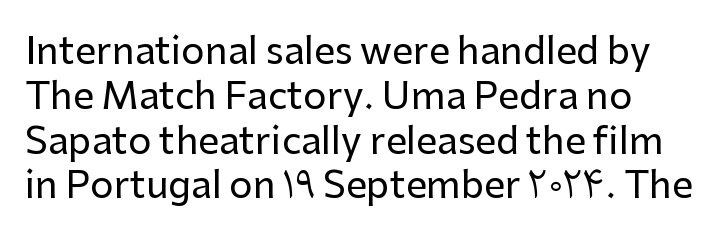
The image shows 37 px sans-serif type, upright; set line spacing 1.21x, normal letter spacing, not underlined; low stroke contrast and a medium x-height.
